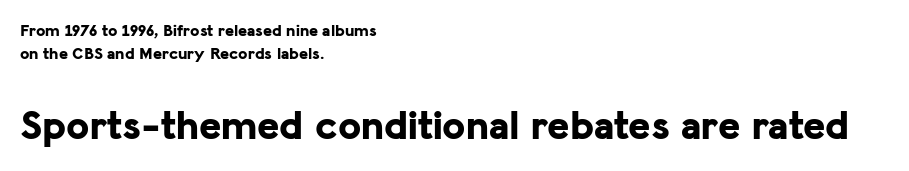
The image shows 42 px bold sans-serif type, upright; set left-aligned, normal line spacing (1.33x), normal letter spacing, not underlined; the second (bottom) block is 2.47x larger; low stroke contrast and a medium x-height.
